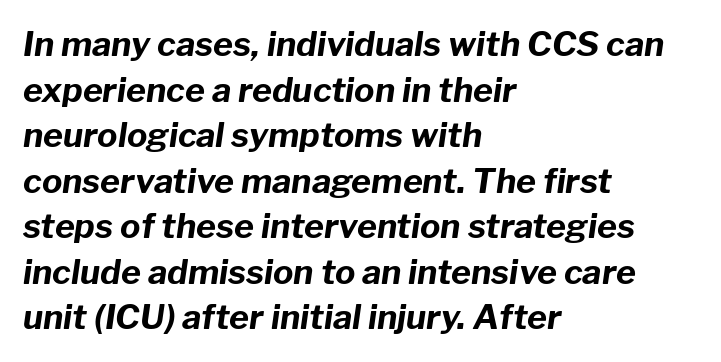
Nobody touched the tracking dial on this one. The words here are not underlined. The specimen reads as italic at a glance. Horizontally, the lines are justified to the leading edge only. Vertical spacing — default. Varying glyph widths throughout — classic text-font behaviour.
